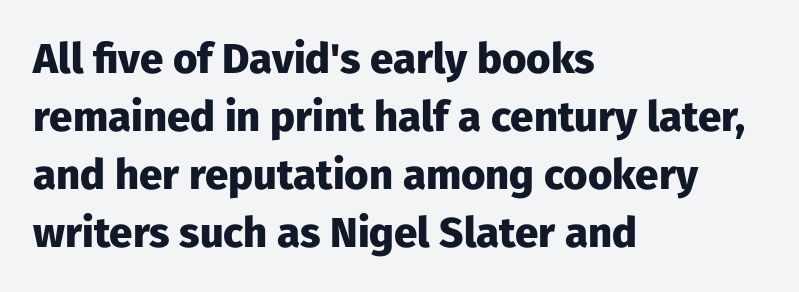
{"serif": "no", "italic": "no", "bold": "yes", "weight": "heavy", "width": "normal", "stroke_contrast": "low", "x_height": "medium", "monospaced": "no", "underline": "no", "align": "left", "line_spacing": "normal", "line_spacing_ratio": 1.38, "letter_spacing": "normal", "letter_spacing_em": 0.0, "glyph_px": 42}
